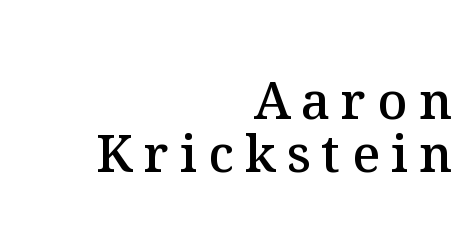
This is the in-between weight designers call semibold or demi. Notice how the passage keeps a crisp vertical edge on the right only. Here the designer chose a conventional face with non-uniform glyph widths. Caption: expanded tracking, letters set apart.
